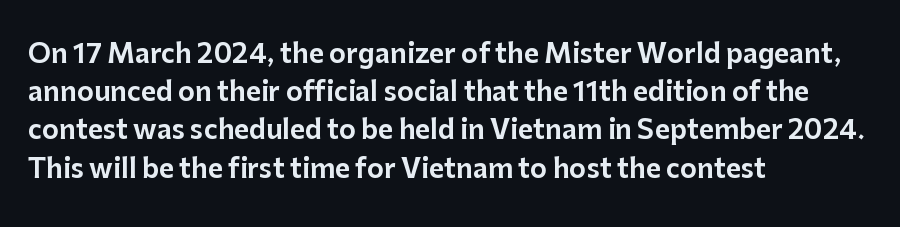
The image shows 26 px text type, upright; set left-aligned, normal line spacing (1.47x), normal letter spacing, not underlined.
